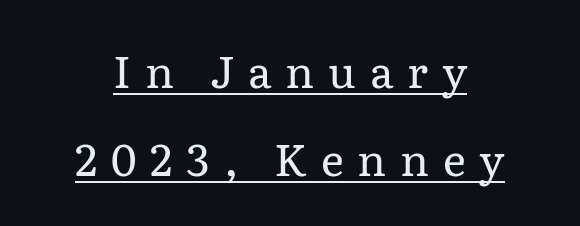
{"serif": "yes", "italic": "no", "bold": "no", "weight": "regular", "width": "normal", "stroke_contrast": "low", "x_height": "medium", "monospaced": "no", "underline": "yes", "align": "center", "line_spacing": "loose", "line_spacing_ratio": 2.0, "letter_spacing": "wide", "letter_spacing_em": 0.31, "glyph_px": 44}
